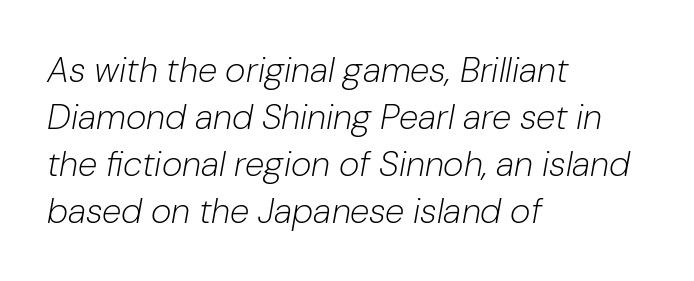
{"italic": "yes", "lean": "right", "slant_degrees": 10, "bold": "no", "weight": "light", "width": "normal", "stroke_contrast": "low", "x_height": "medium", "monospaced": "no", "underline": "no", "align": "left", "line_spacing": "normal", "line_spacing_ratio": 1.34, "letter_spacing": "normal", "letter_spacing_em": 0.0, "glyph_px": 35}
